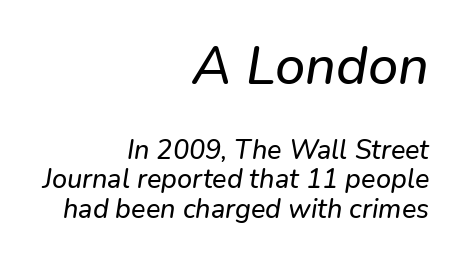
This block would grow much taller if given ordinary leading; it's compressed now. The face used here has a pronounced slope to its letters. Look at the glyph heights: the upper group is clearly the bigger setting. The paragraph has a hard right edge and a soft left edge. The specimen omits any rule beneath the text block's lines.
